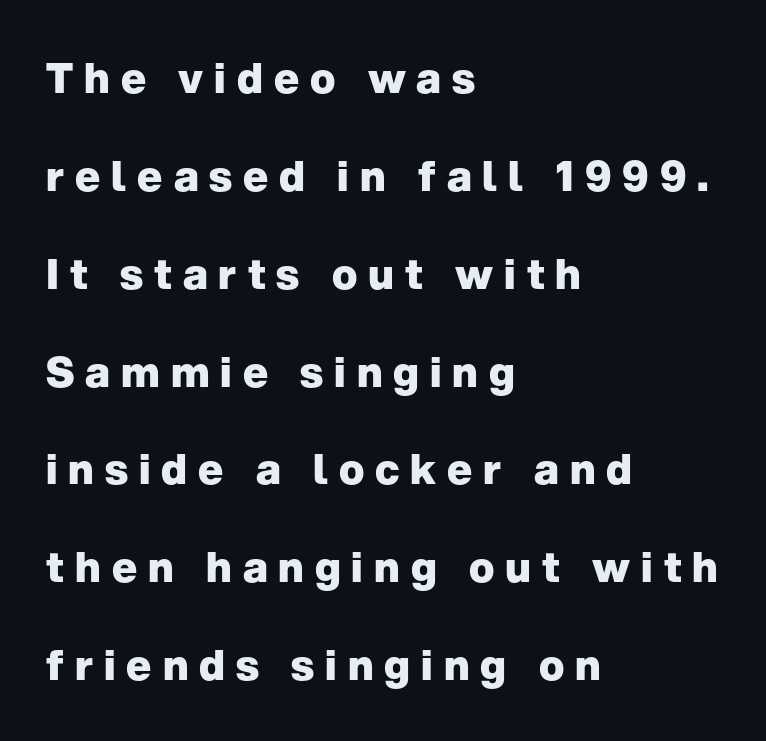
Note: no serifs on the glyphs. The type sits square on the baseline with zero lean. The paragraph has a hard left edge and a soft right edge. The characters look thick and weighty, a clear bold. Here the designer chose a conventional face with non-uniform glyph widths. Caption: expanded tracking, letters set apart.
